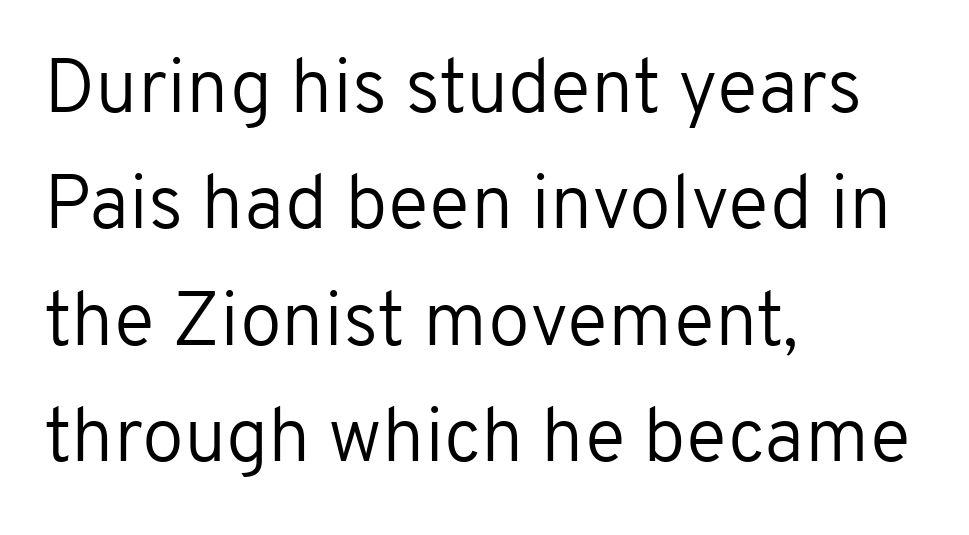
The image shows 76 px regular-weight sans-serif type, upright; set left-aligned, normal line spacing (1.53x), normal letter spacing, not underlined; low stroke contrast and a medium x-height.
